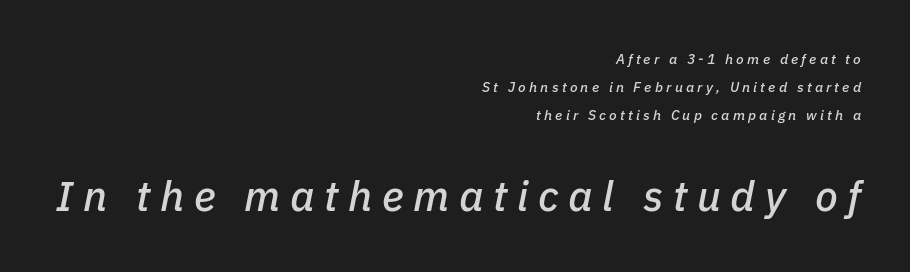
A typesetter would call this heavily tracked-out type. Designer's note — italics engaged. How would I describe the line gaps? Wide and relaxed. The passage shown is typed in a proportional face where columns would drift. Nobody drew a line under any word here.
